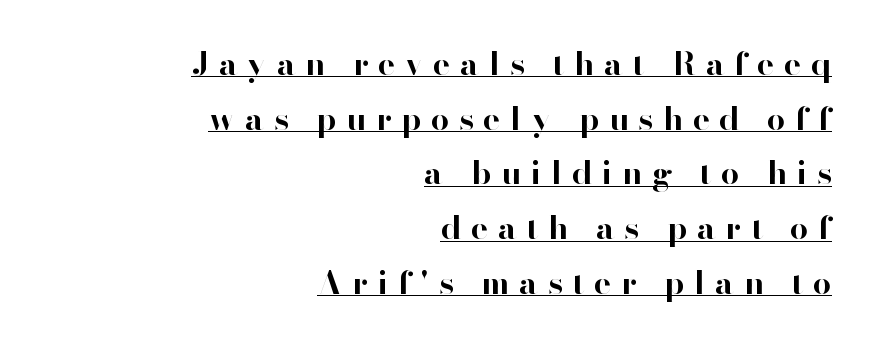
The image shows 32 px bold sans-serif type, upright; set right-aligned, line spacing 1.71x, unusually wide letter spacing (+0.31 em), underlined; high stroke contrast and a small x-height.
